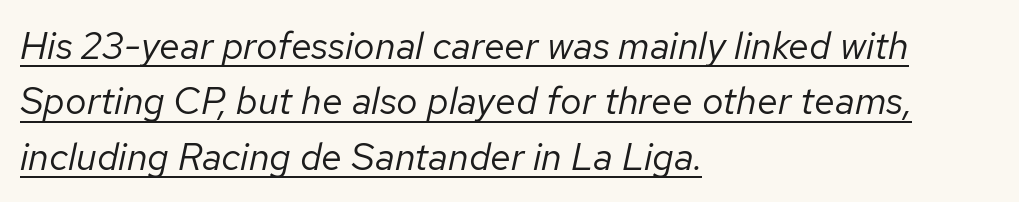
Q: Is the text bold? A: No.
Q: Is the text italic (slanted)? A: Yes, it leans right by about 12 degrees.
Q: Is the text underlined? A: Yes.
Q: How is the paragraph aligned? A: Left-aligned.
Q: Is the spacing between letters normal or unusually wide? A: Normal.
Q: Is the spacing between lines tight, normal or loose? A: Normal.
Q: Width (condensed, normal, or wide)? A: Normal.
Q: Stroke contrast? A: Low.
Q: x-height? A: Medium.
Q: Monospaced? A: No.
